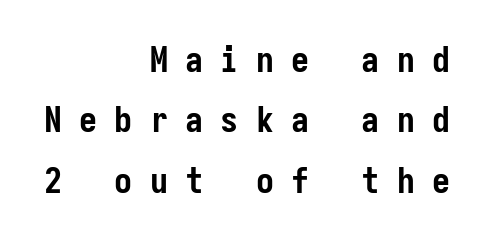
Q: Is the text bold? A: Yes.
Q: Is the text italic (slanted)? A: No, it is upright.
Q: Is the typeface a serif or a sans-serif typeface? A: Sans-serif.
Q: Is the text underlined? A: No.
Q: How is the paragraph aligned? A: Right-aligned.
Q: Is the spacing between letters normal or unusually wide? A: Unusually wide.
Q: Is the spacing between lines tight, normal or loose? A: Normal.
Q: Width (condensed, normal, or wide)? A: Condensed.
Q: Stroke contrast? A: Low.
Q: x-height? A: Medium.
Q: Monospaced? A: Yes.
